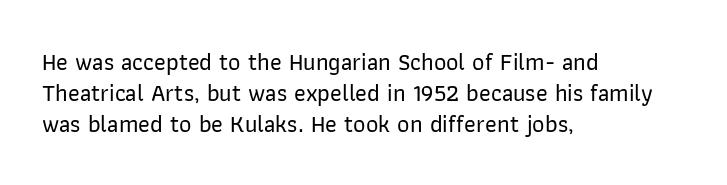
The rag falls on the right side of this text block. How would I describe the line gaps? Plain and ordinary. Ordinary non-slanted type is in use. The gaps between neighbouring characters are ordinary and unremarkable.
